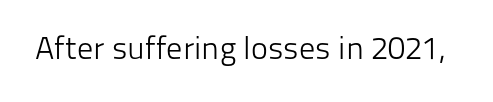
{"serif": "no", "italic": "no", "bold": "no", "weight": "light", "width": "normal", "stroke_contrast": "low", "x_height": "medium", "monospaced": "no", "underline": "no", "letter_spacing": "normal", "letter_spacing_em": 0.0, "glyph_px": 32}
